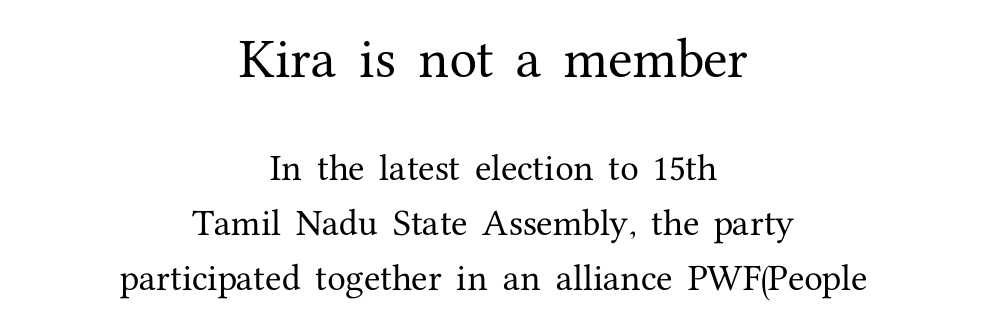
The image shows 45 px serif type, upright; set centered, line spacing 1.84x, normal letter spacing, not underlined; the first (top) block is 1.5x larger; medium stroke contrast and a medium x-height.
